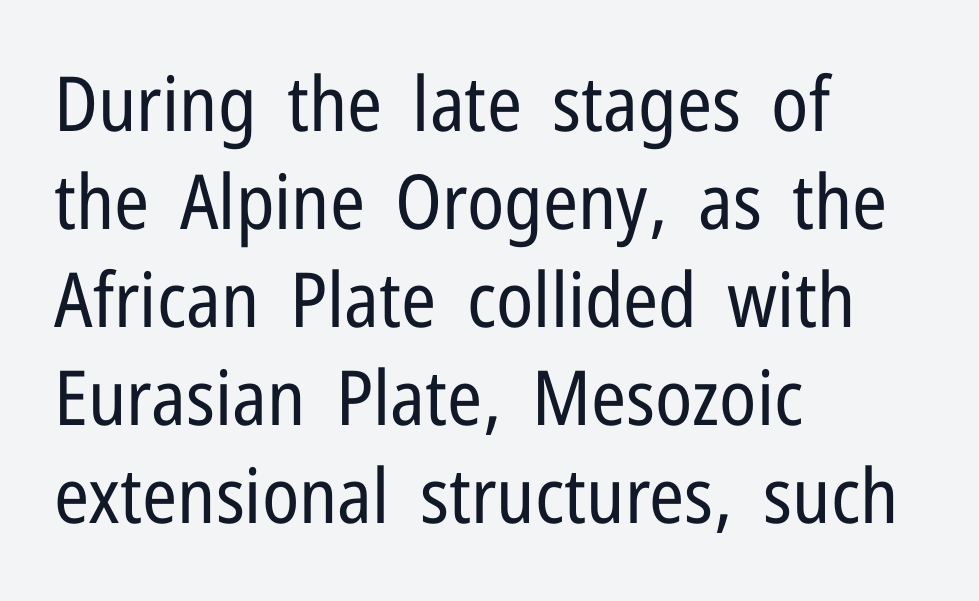
The image shows 76 px regular-weight, condensed sans-serif type, upright; set left-aligned, normal line spacing (1.29x), normal letter spacing, not underlined; low stroke contrast and a medium x-height.
